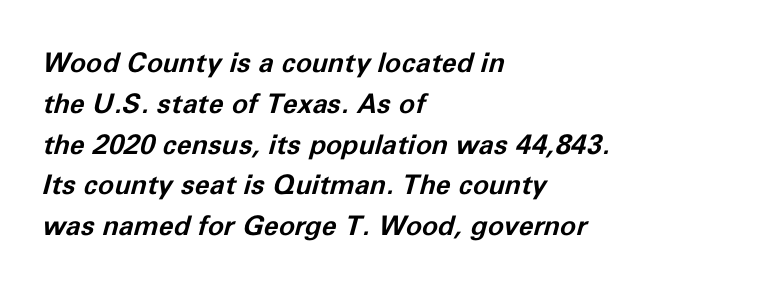
The image shows 27 px bold type, italic (leaning right); set left-aligned, normal line spacing (1.51x), normal letter spacing, not underlined.
